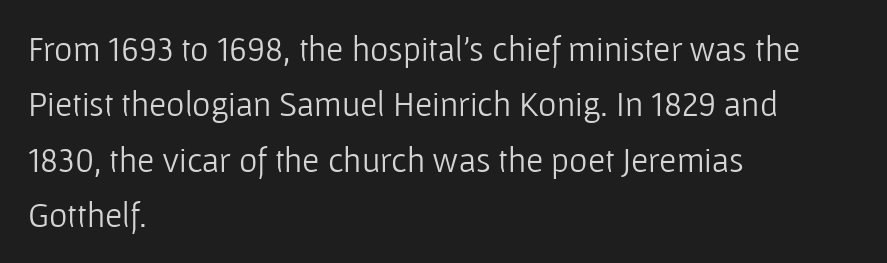
{"serif": "no", "italic": "no", "bold": "no", "weight": "light", "width": "normal", "stroke_contrast": "low", "x_height": "medium", "monospaced": "no", "underline": "no", "align": "left", "line_spacing": "normal", "line_spacing_ratio": 1.58, "letter_spacing": "normal", "letter_spacing_em": 0.0, "glyph_px": 35}
